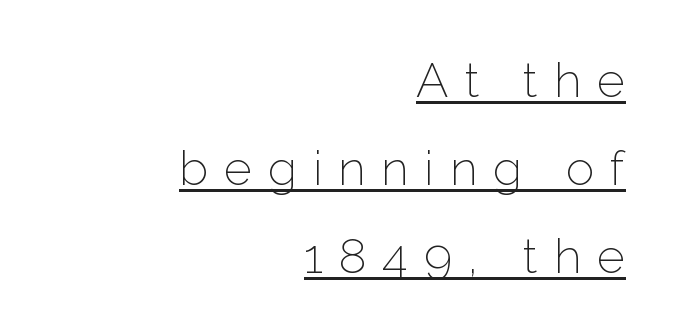
The image shows 48 px light sans-serif type, upright; set right-aligned, line spacing 1.83x, unusually wide letter spacing (+0.33 em), underlined; low stroke contrast and a medium x-height.
